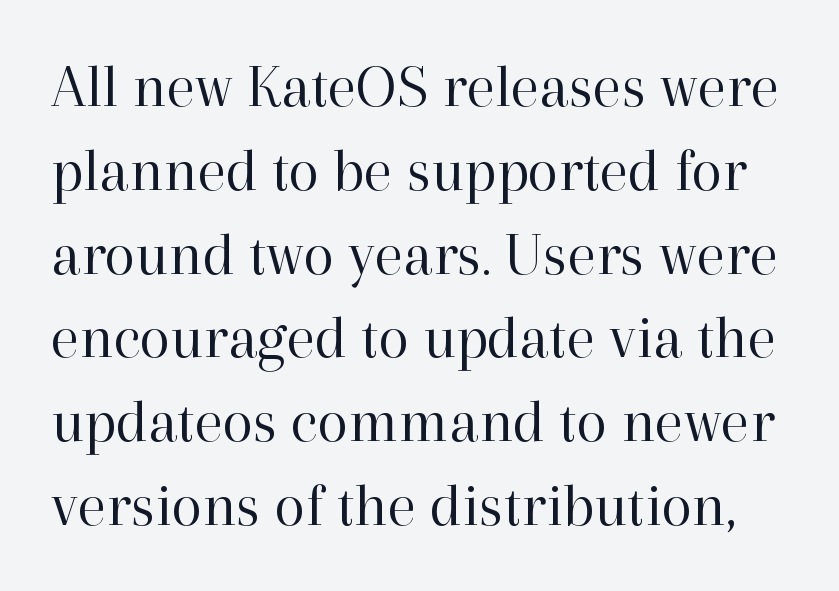
Q: Is the text bold? A: No.
Q: Is the text italic (slanted)? A: No, it is upright.
Q: Is the typeface a serif or a sans-serif typeface? A: Serif.
Q: Is the text underlined? A: No.
Q: Is the spacing between letters normal or unusually wide? A: Normal.
Q: Is the spacing between lines tight, normal or loose? A: Normal.
Q: Width (condensed, normal, or wide)? A: Normal.
Q: Stroke contrast? A: High.
Q: x-height? A: Medium.
Q: Monospaced? A: No.
